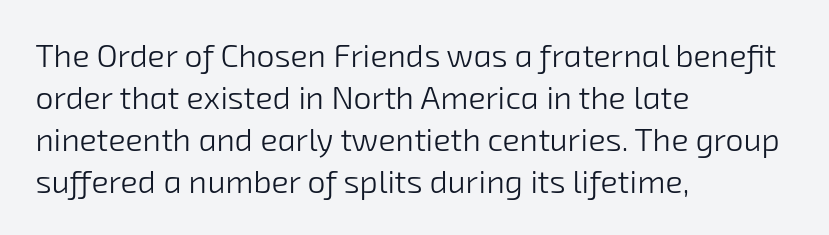
Vertically, the passage feels balanced, rows spaced as you'd expect. Character widths vary here, with narrow letters taking less room than wide ones. Inter-character spacing is left at the font's built-in metrics. One-word summary of the alignment: left. Glance below the letters and you will spot only blank space. The typesetting does not lean heavy: it is not bold.
